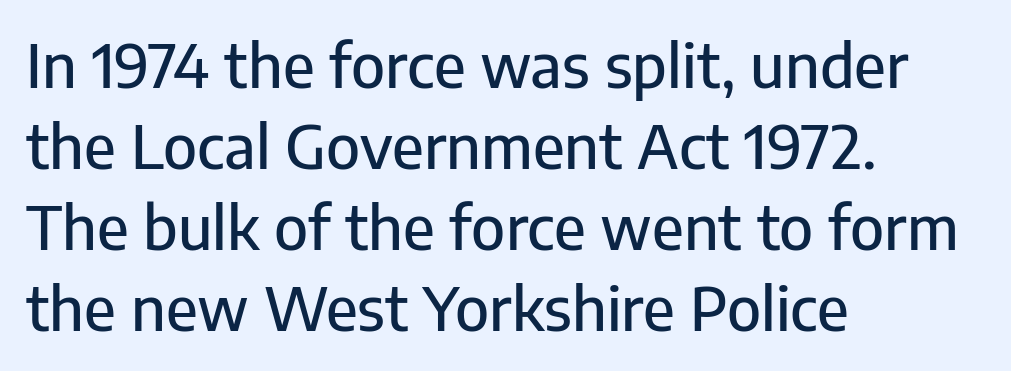
The image shows 60 px sans-serif type, upright; set left-aligned, normal line spacing (1.35x), normal letter spacing, not underlined; low stroke contrast and a medium x-height.
